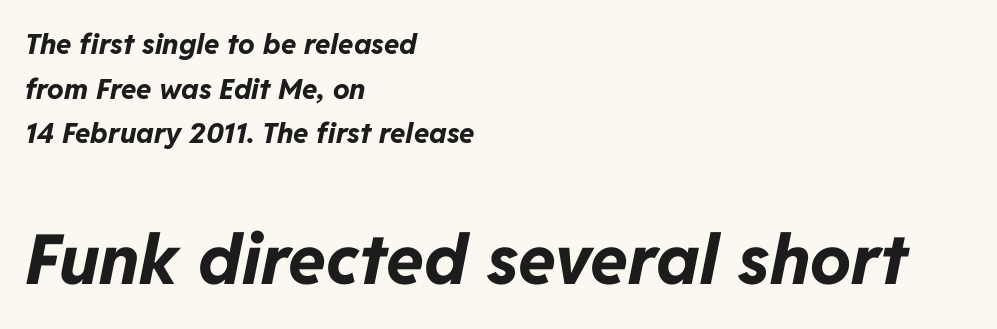
Q: Is the text bold? A: Yes.
Q: Is the text italic (slanted)? A: Yes, it leans right by about 11 degrees.
Q: Is the text underlined? A: No.
Q: How is the paragraph aligned? A: Left-aligned.
Q: Is the spacing between letters normal or unusually wide? A: Normal.
Q: Is the spacing between lines tight, normal or loose? A: Normal.
Q: Which block of text is set in a larger size, the first (top) or the second (bottom)? A: The second (bottom) one.
Q: Width (condensed, normal, or wide)? A: Normal.
Q: Stroke contrast? A: Low.
Q: x-height? A: Medium.
Q: Monospaced? A: No.
